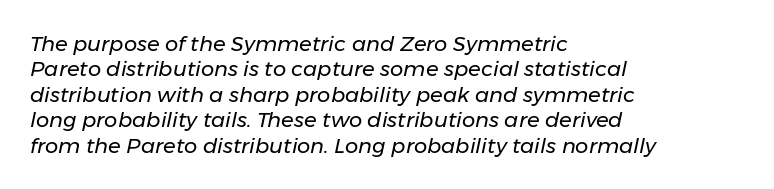
Q: Is the text bold? A: No.
Q: Is the text italic (slanted)? A: Yes, it leans right by about 11 degrees.
Q: Is the text underlined? A: No.
Q: How is the paragraph aligned? A: Left-aligned.
Q: Is the spacing between letters normal or unusually wide? A: Normal.
